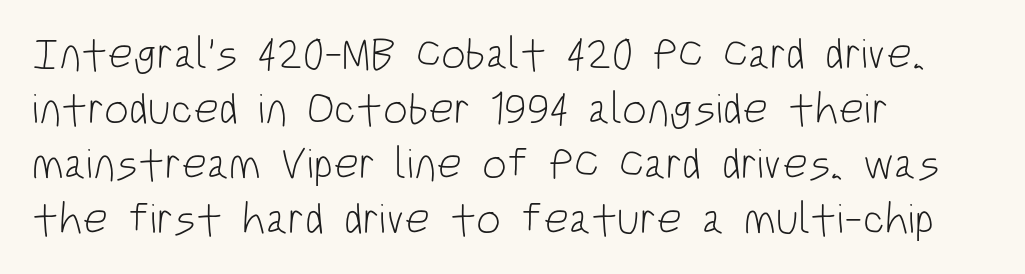
Q: Is the text bold? A: No.
Q: Is the text italic (slanted)? A: No, it is upright.
Q: Is the typeface a serif or a sans-serif typeface? A: Sans-serif.
Q: Is the text underlined? A: No.
Q: How is the paragraph aligned? A: Left-aligned.
Q: Is the spacing between letters normal or unusually wide? A: Normal.
Q: Is the spacing between lines tight, normal or loose? A: Normal.
Q: Width (condensed, normal, or wide)? A: Condensed.
Q: Stroke contrast? A: Low.
Q: x-height? A: Large.
Q: Monospaced? A: No.
